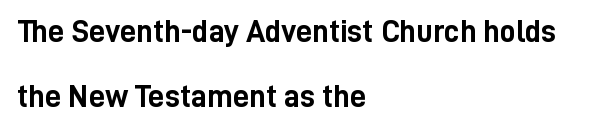
{"serif": "no", "italic": "no", "bold": "yes", "weight": "semibold", "width": "condensed", "stroke_contrast": "low", "x_height": "medium", "monospaced": "no", "underline": "no", "align": "left", "line_spacing": "loose", "line_spacing_ratio": 2.04, "letter_spacing": "normal", "letter_spacing_em": 0.0, "glyph_px": 32}
